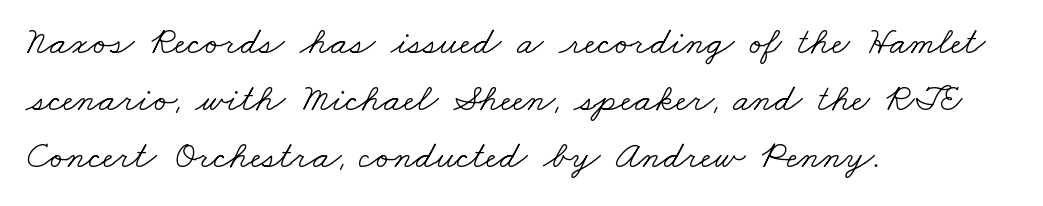
{"serif": "yes", "bold": "no", "weight": "light", "width": "wide", "stroke_contrast": "low", "x_height": "small", "monospaced": "no", "underline": "no", "align": "left", "line_spacing": "normal", "line_spacing_ratio": 1.46, "letter_spacing": "normal", "letter_spacing_em": 0.0, "glyph_px": 39}
